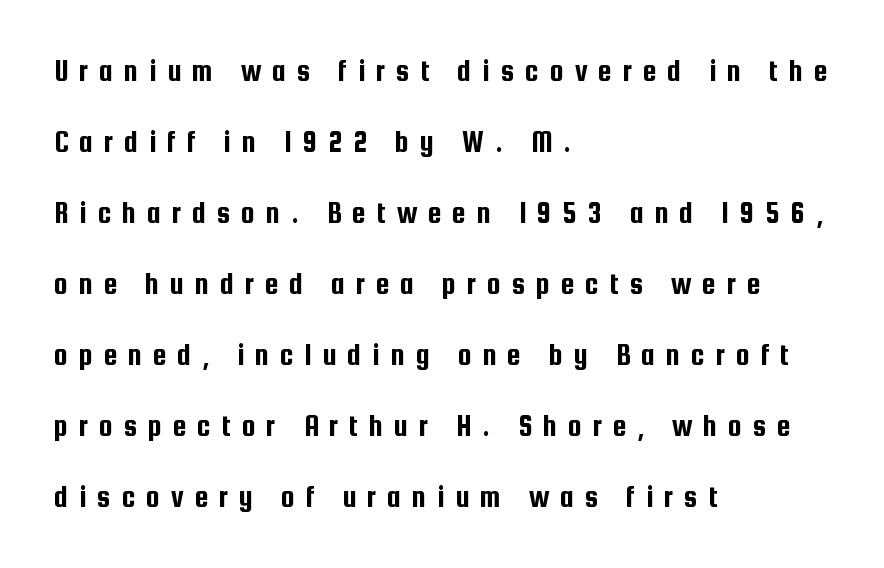
Q: Is the text italic (slanted)? A: No, it is upright.
Q: Is the typeface a serif or a sans-serif typeface? A: Sans-serif.
Q: Is the text underlined? A: No.
Q: How is the paragraph aligned? A: Left-aligned.
Q: Is the spacing between letters normal or unusually wide? A: Unusually wide.
Q: Is the spacing between lines tight, normal or loose? A: Loose.
Q: Width (condensed, normal, or wide)? A: Condensed.
Q: Stroke contrast? A: Low.
Q: x-height? A: Medium.
Q: Monospaced? A: No.
